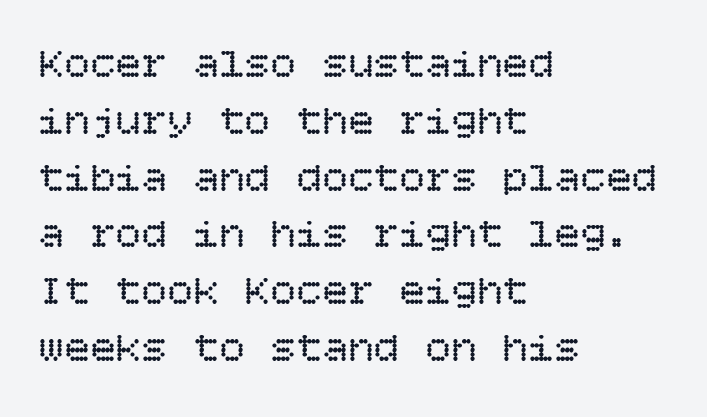
Q: Is the text bold? A: No.
Q: Is the text italic (slanted)? A: No, it is upright.
Q: Is the text underlined? A: No.
Q: How is the paragraph aligned? A: Left-aligned.
Q: Is the spacing between letters normal or unusually wide? A: Normal.
Q: Is the spacing between lines tight, normal or loose? A: Normal.
Q: Width (condensed, normal, or wide)? A: Normal.
Q: Stroke contrast? A: Low.
Q: x-height? A: Large.
